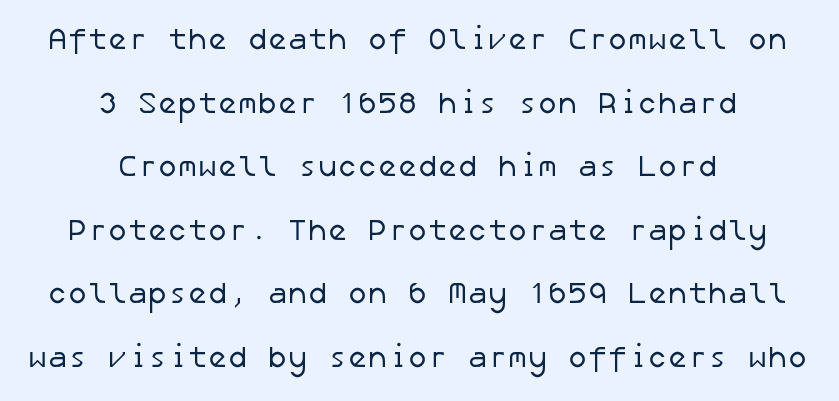
Compared with a typical body face, this is equally light or lighter still. Between one letter and the next there's only the usual sliver of space. Are there feet on the stems? There aren't — it's a sans. Reading down the column, the eye jumps a long way to each next line.
